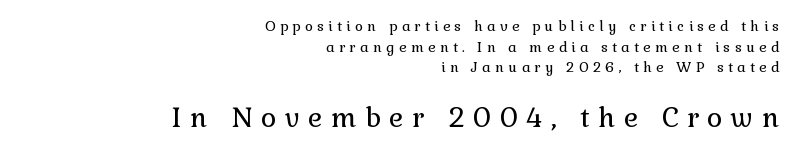
The image shows 27 px text type, upright; set right-aligned, normal line spacing (1.47x), unusually wide letter spacing (+0.31 em), not underlined; the second (bottom) block is 1.93x larger.
